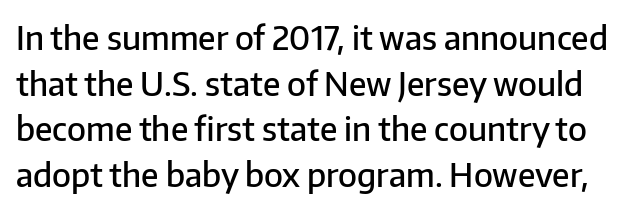
Q: Is the text bold? A: Semi-bold.
Q: Is the text italic (slanted)? A: No, it is upright.
Q: Is the typeface a serif or a sans-serif typeface? A: Sans-serif.
Q: Is the text underlined? A: No.
Q: Is the spacing between letters normal or unusually wide? A: Normal.
Q: Is the spacing between lines tight, normal or loose? A: Normal.
Q: Width (condensed, normal, or wide)? A: Normal.
Q: Stroke contrast? A: Low.
Q: x-height? A: Medium.
Q: Monospaced? A: No.
